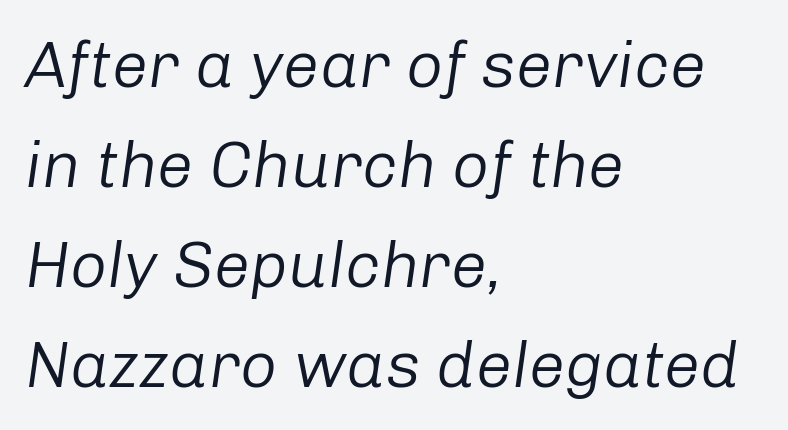
The image shows 65 px regular-weight type, italic (leaning right); set left-aligned, normal line spacing (1.54x), normal letter spacing, not underlined; low stroke contrast and a medium x-height.
